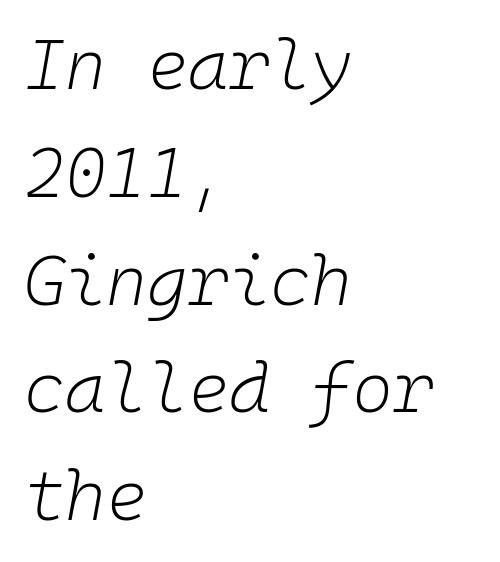
The image shows 70 px light type, italic (leaning right), monospaced; set left-aligned, normal line spacing (1.54x), normal letter spacing, not underlined; low stroke contrast and a medium x-height.
